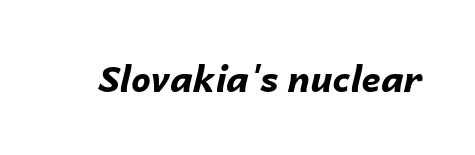
{"italic": "yes", "lean": "right", "slant_degrees": 14, "bold": "yes", "weight": "bold", "width": "normal", "stroke_contrast": "low", "x_height": "medium", "monospaced": "no", "underline": "no", "letter_spacing": "normal", "letter_spacing_em": 0.0, "glyph_px": 35}
